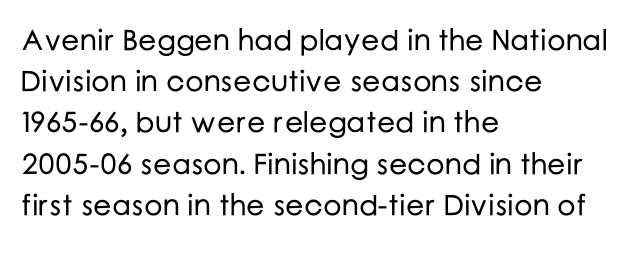
The image shows 29 px sans-serif type, upright; set left-aligned, normal line spacing (1.42x), normal letter spacing, not underlined; low stroke contrast and a medium x-height.
